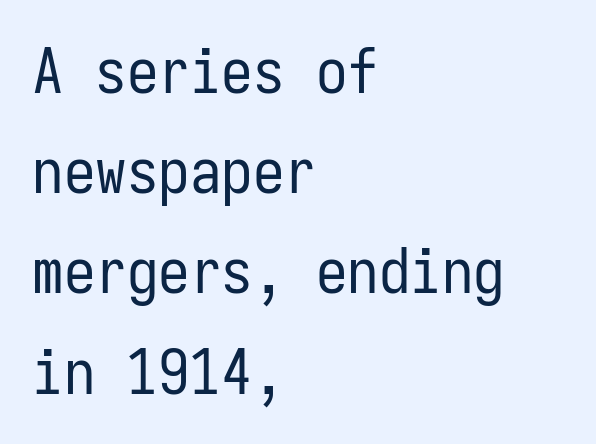
Regarding serifs, this sample does without them. Style check: upright. On a weight scale, this lands at 450 or below. Line spacing here is normal. This sample uses plain, unmodified letter spacing.
